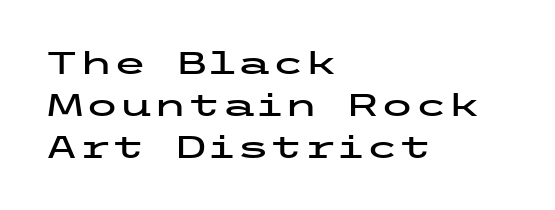
{"serif": "no", "italic": "no", "width": "wide", "stroke_contrast": "low", "x_height": "medium", "underline": "no", "align": "left", "line_spacing": "normal", "line_spacing_ratio": 1.35, "letter_spacing": "normal", "letter_spacing_em": 0.0, "glyph_px": 31}
